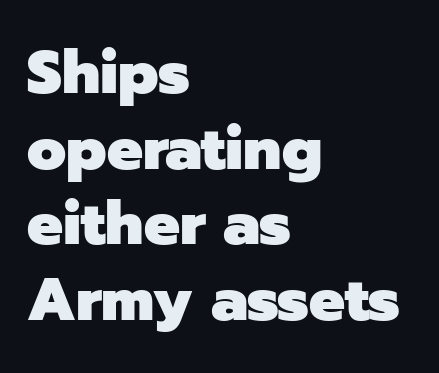
Q: Is the text bold? A: Yes.
Q: Is the text italic (slanted)? A: No, it is upright.
Q: Is the typeface a serif or a sans-serif typeface? A: Sans-serif.
Q: Is the text underlined? A: No.
Q: How is the paragraph aligned? A: Left-aligned.
Q: Is the spacing between letters normal or unusually wide? A: Normal.
Q: Is the spacing between lines tight, normal or loose? A: Normal.
Q: Width (condensed, normal, or wide)? A: Normal.
Q: Stroke contrast? A: Low.
Q: x-height? A: Medium.
Q: Monospaced? A: No.
